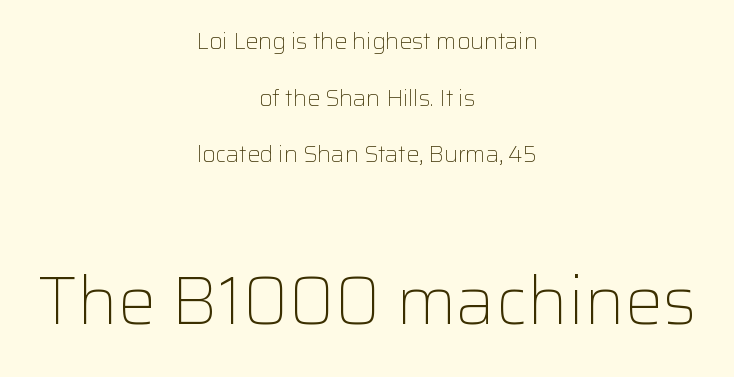
Q: Is the text bold? A: No.
Q: Is the text italic (slanted)? A: No, it is upright.
Q: Is the typeface a serif or a sans-serif typeface? A: Sans-serif.
Q: Is the text underlined? A: No.
Q: How is the paragraph aligned? A: Centered.
Q: Is the spacing between letters normal or unusually wide? A: Normal.
Q: Is the spacing between lines tight, normal or loose? A: Loose.
Q: Which block of text is set in a larger size, the first (top) or the second (bottom)? A: The second (bottom) one.
Q: Width (condensed, normal, or wide)? A: Normal.
Q: Stroke contrast? A: Low.
Q: x-height? A: Medium.
Q: Monospaced? A: No.
